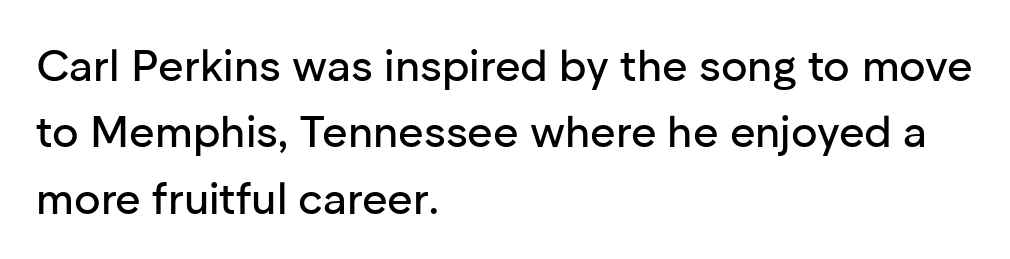
The image shows 44 px sans-serif type, upright; set left-aligned, normal line spacing (1.51x), normal letter spacing, not underlined; low stroke contrast and a medium x-height.
